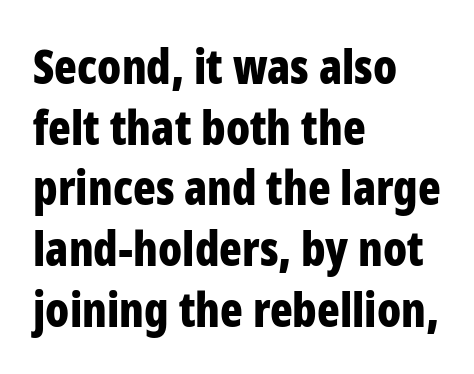
{"serif": "no", "italic": "no", "bold": "yes", "weight": "bold", "width": "condensed", "stroke_contrast": "low", "x_height": "medium", "monospaced": "no", "underline": "no", "align": "left", "line_spacing": "normal", "line_spacing_ratio": 1.29, "letter_spacing": "normal", "letter_spacing_em": 0.0, "glyph_px": 47}
